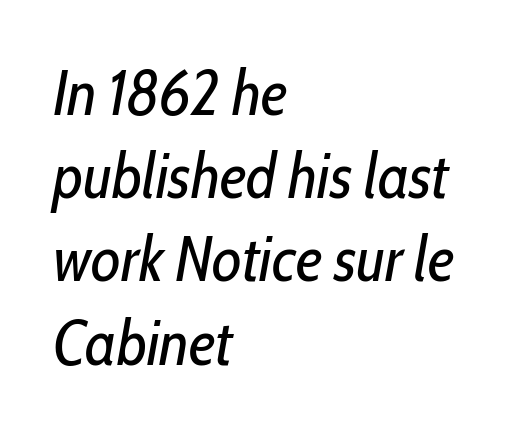
Q: Is the text bold? A: No.
Q: Is the text italic (slanted)? A: Yes, it leans right by about 10 degrees.
Q: Is the text underlined? A: No.
Q: How is the paragraph aligned? A: Left-aligned.
Q: Is the spacing between letters normal or unusually wide? A: Normal.
Q: Is the spacing between lines tight, normal or loose? A: Normal.
Q: Width (condensed, normal, or wide)? A: Condensed.
Q: Stroke contrast? A: Low.
Q: x-height? A: Medium.
Q: Monospaced? A: No.
